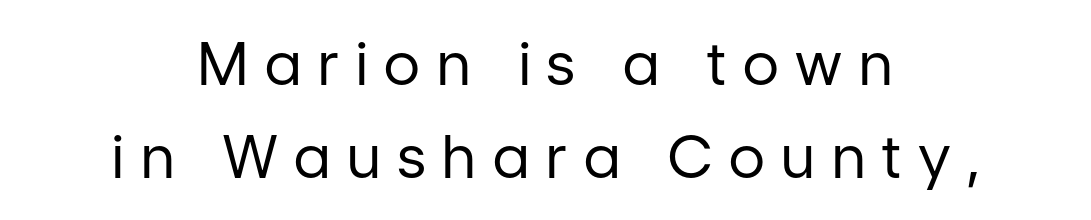
Q: Is the text bold? A: No.
Q: Is the text italic (slanted)? A: No, it is upright.
Q: Is the typeface a serif or a sans-serif typeface? A: Sans-serif.
Q: Is the text underlined? A: No.
Q: How is the paragraph aligned? A: Centered.
Q: Is the spacing between letters normal or unusually wide? A: Unusually wide.
Q: Is the spacing between lines tight, normal or loose? A: Normal.
Q: Width (condensed, normal, or wide)? A: Normal.
Q: Stroke contrast? A: Low.
Q: x-height? A: Medium.
Q: Monospaced? A: No.
